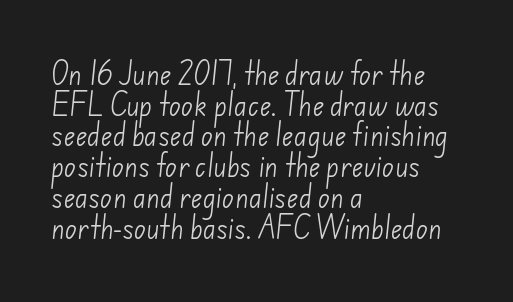
{"bold": "no", "underline": "no", "align": "left", "line_spacing_ratio": 1.23, "letter_spacing": "normal", "letter_spacing_em": 0.0, "glyph_px": 25}
